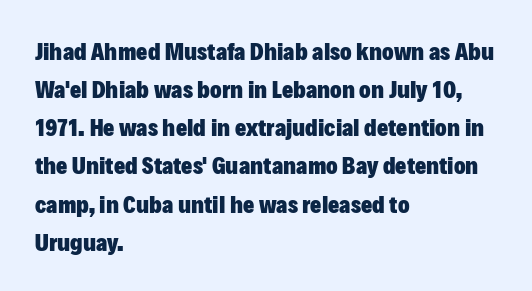
Q: Is the text bold? A: Yes.
Q: Is the text italic (slanted)? A: No, it is upright.
Q: Is the text underlined? A: No.
Q: How is the paragraph aligned? A: Left-aligned.
Q: Is the spacing between letters normal or unusually wide? A: Normal.
Q: Is the spacing between lines tight, normal or loose? A: Normal.
